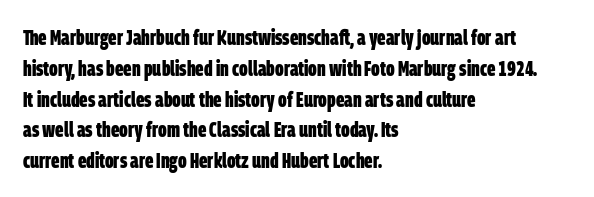
Typesetter's note: full bold, strokes at maximum text heaviness. Line spacing here is normal. Horizontally, the lines are justified to the leading edge only. The type is set solid horizontally, with unmodified tracking.
